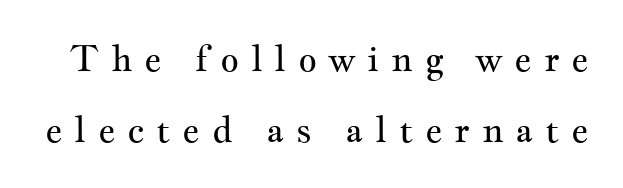
The image shows 36 px regular-weight, wide serif type, upright; set loose line spacing (1.98x), unusually wide letter spacing (+0.33 em), not underlined; medium stroke contrast and a small x-height.
